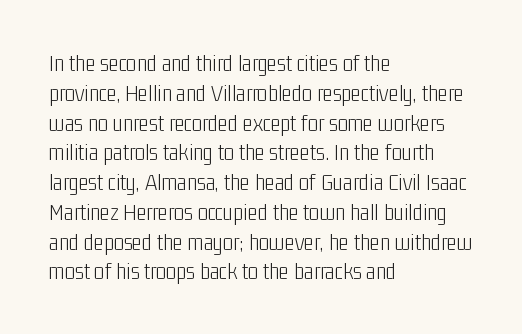
Q: Is the text bold? A: No.
Q: Is the text italic (slanted)? A: No, it is upright.
Q: Is the text underlined? A: No.
Q: How is the paragraph aligned? A: Left-aligned.
Q: Is the spacing between letters normal or unusually wide? A: Normal.
